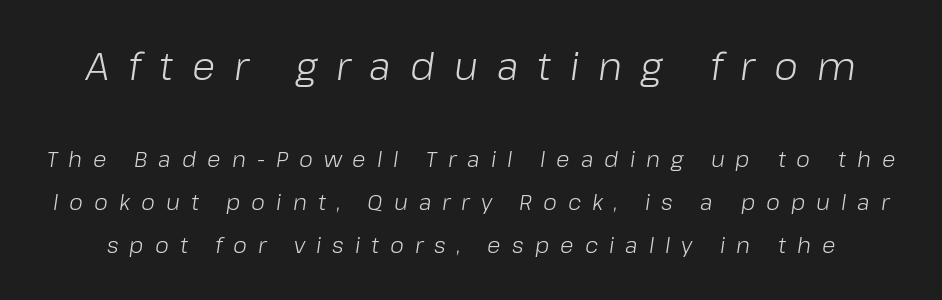
{"italic": "yes", "lean": "right", "slant_degrees": 8, "bold": "no", "weight": "light", "width": "normal", "stroke_contrast": "low", "x_height": "medium", "monospaced": "no", "underline": "no", "line_spacing": "loose", "line_spacing_ratio": 1.95, "letter_spacing": "wide", "letter_spacing_em": 0.5, "larger_block": "first", "size_ratio": 1.73, "glyph_px": 38}
